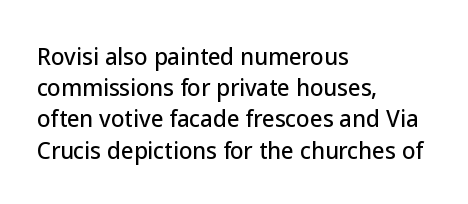
Nope, not italic — everything's standing straight. You could call the tracking neutral — neither tight nor loose. Descenders hang freely into open space. Vertical spacing — default. The compositor pushed each line to the left boundary.
